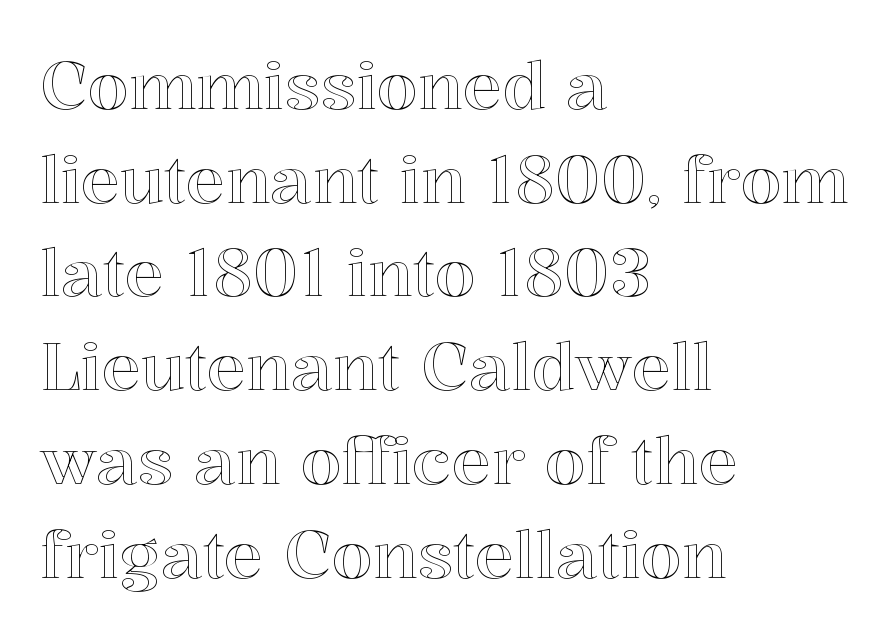
You can tell it's not italic because the verticals are truly vertical. The designer left line spacing at the default. A clean baseline with only descenders dipping below it. Note the varied advance widths — an 'i' is clearly narrower than an 'm'.
